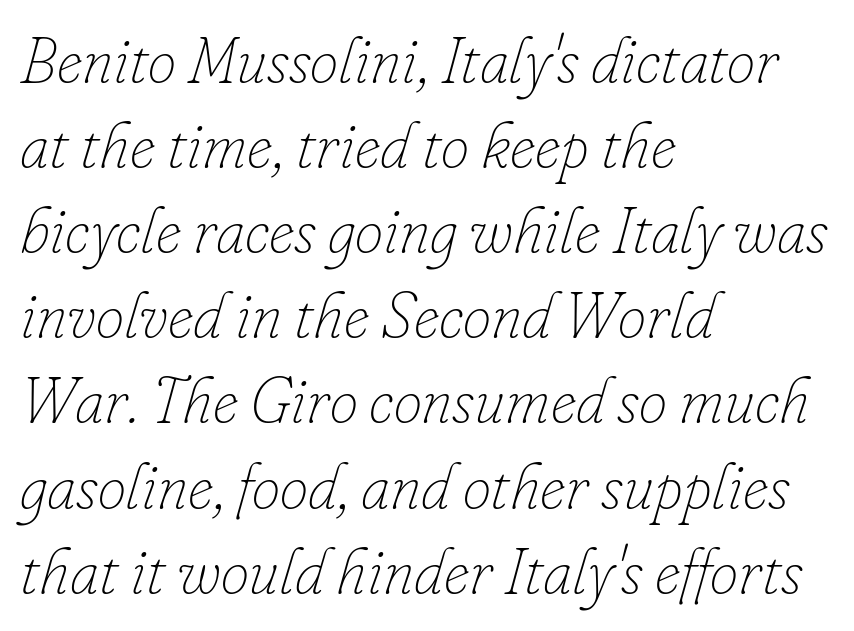
Horizontally, the lines are justified to the leading edge only. The letters advance in unequal steps, a hallmark of proportional type. Clear beneath every line of the passage. No letter is thick-stroked: the sample isn't bold.
